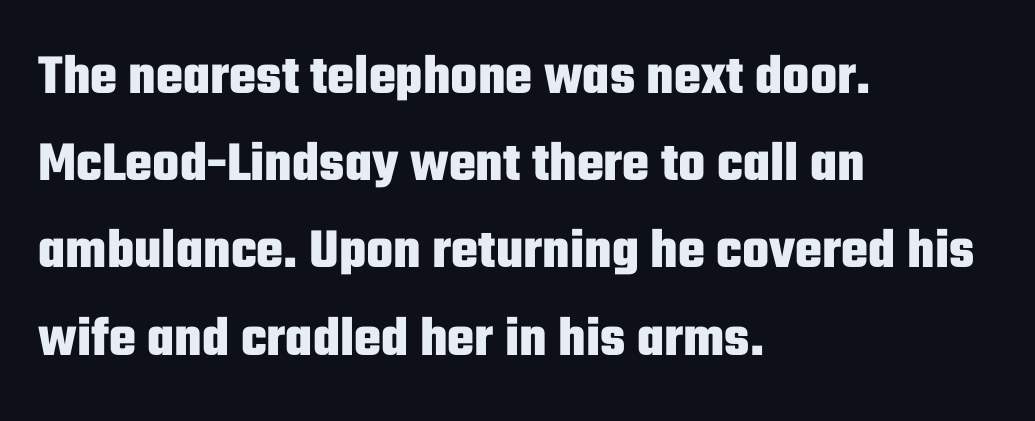
A student would call this left alignment; a typographer would say flush left, rag right. The letters carry no serifs — their stems end cleanly without finishing strokes. Note the varied advance widths — an 'i' is clearly narrower than an 'm'. Notice how thick the strokes are: this is what a full bold looks like. The specimen omits any rule beneath the text block's lines. Students, observe: this is what conventionally led text looks like.
